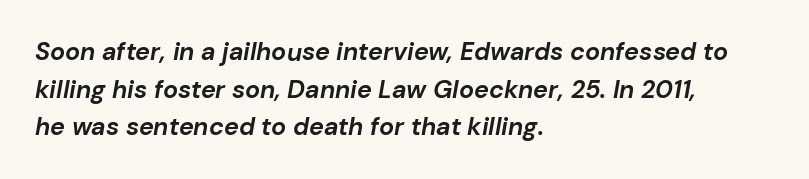
Caption: standard tracking, unaltered. These lines were composed using italics. Is there much room between lines? A standard amount, neither cramped nor airy. In CSS terms this would be text-align: left. Clear beneath every line of the passage.
